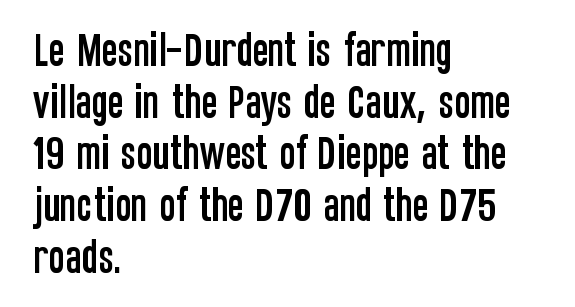
The image shows 38 px condensed sans-serif type, upright; set left-aligned, normal line spacing (1.36x), normal letter spacing, not underlined; low stroke contrast and a large x-height.
